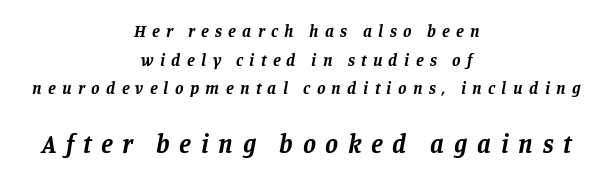
The paragraph shown floats in the horizontal middle. Each new line begins a customary step beneath the previous one. The tracking jumps out immediately: characters are airy and widely separated. The typography opts for an oblique posture over an upright one. Notice how thick the strokes are: this is what a full bold looks like.
